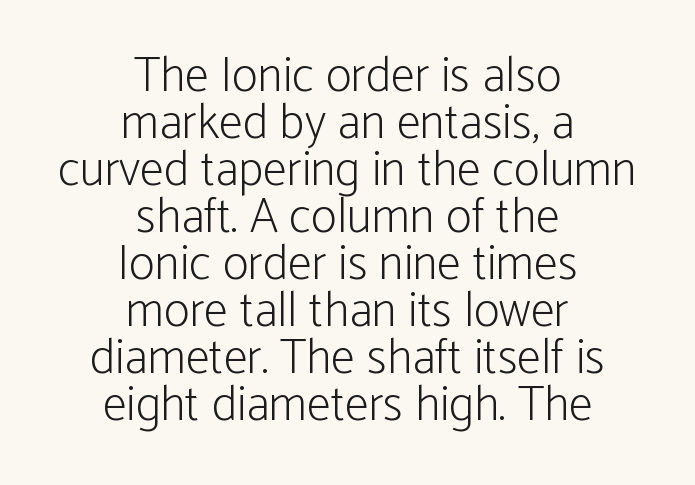
Q: Is the text bold? A: No.
Q: Is the text italic (slanted)? A: No, it is upright.
Q: Is the typeface a serif or a sans-serif typeface? A: Sans-serif.
Q: Is the text underlined? A: No.
Q: How is the paragraph aligned? A: Centered.
Q: Is the spacing between letters normal or unusually wide? A: Normal.
Q: Is the spacing between lines tight, normal or loose? A: Tight.
Q: Width (condensed, normal, or wide)? A: Condensed.
Q: Stroke contrast? A: Low.
Q: x-height? A: Medium.
Q: Monospaced? A: No.
